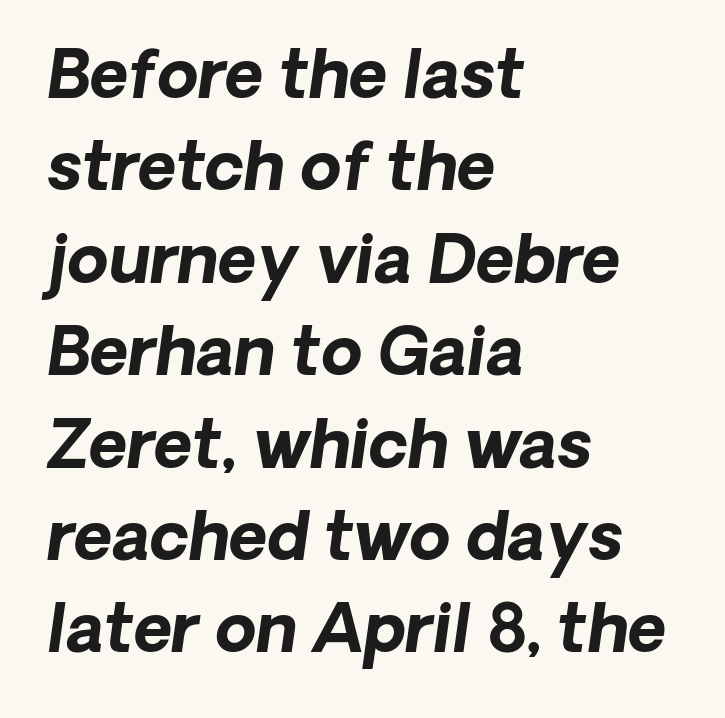
Inter-character spacing is left at the font's built-in metrics. The line-height multiplier appears to be the usual default. Classification — sans serif. The letters advance in unequal steps, a hallmark of proportional type. All the whitespace from short lines collects on the right. The typesetting leans heavy: a genuine bold.
